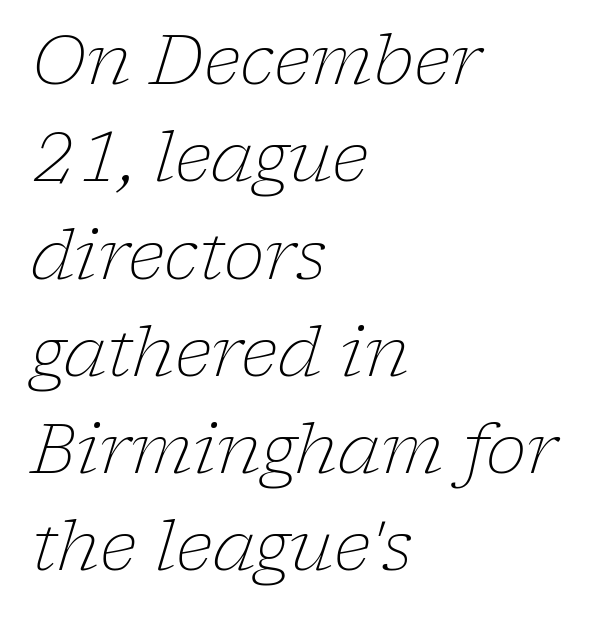
Unmarked baselines from the first word to the last. To sum up the face: it has serifs. The letters sit at their default tracking, neither squeezed nor spread. Leading matches the norm, producing a regular column. Heaviness? Minimal to ordinary, like unemphasized prose. This sample uses an oblique cut, with every glyph tilted off the vertical.
